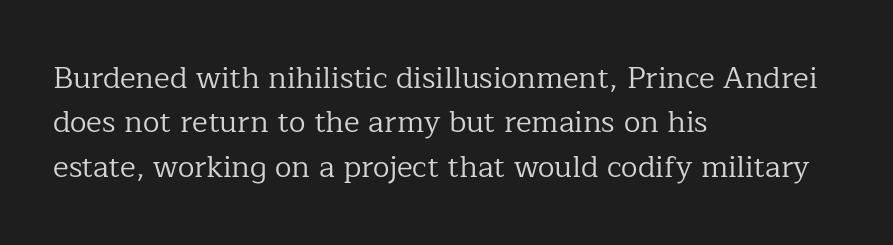
The image shows 30 px regular-weight serif type, upright; set left-aligned, normal line spacing (1.48x), normal letter spacing, not underlined; low stroke contrast and a medium x-height.
